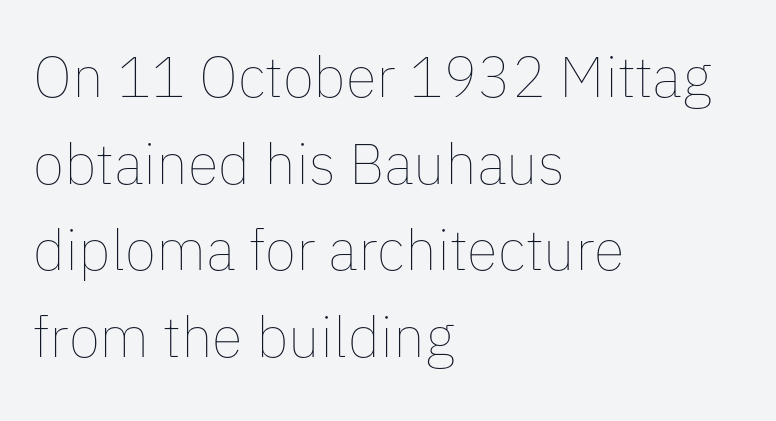
This sample uses plain, unmodified letter spacing. Does the leading feel generous? No, just average. This rendering uses left alignment, leaving the right contour irregular. The passage shown is typed in a proportional face where columns would drift. Italic: no, the glyphs are upright roman.
